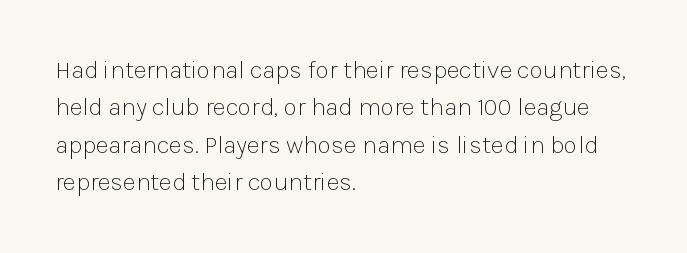
{"italic": "no", "bold": "no", "underline": "no", "align": "left", "line_spacing": "normal", "line_spacing_ratio": 1.5, "letter_spacing": "normal", "letter_spacing_em": 0.0, "glyph_px": 25}
